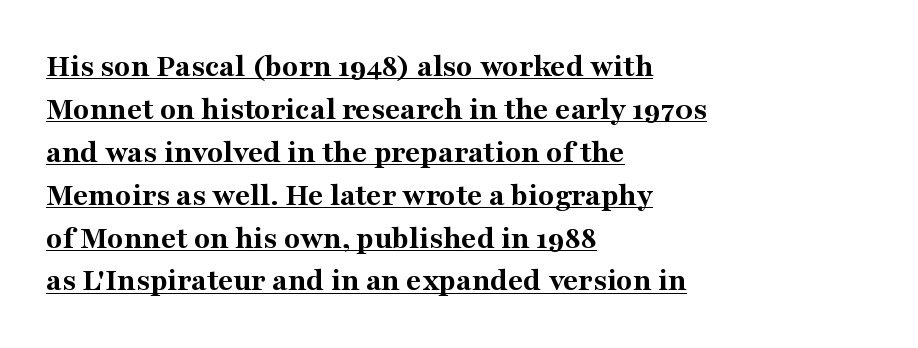
The line texture is even and compact thanks to regular tracking. Teacher's note: observe the even left margin — that is flush-left alignment. The face used here is proportionally spaced, like ordinary book or web type. A baseline rule has been typeset under these characters. The leading is moderate, giving the passage an even texture. You'd pick this weight for a headline — it's a proper bold.
